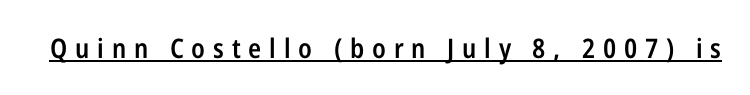
I'd describe the lettering as semibold — firm but not a full bold. This rendering widens character spacing well past its baseline value. Notice how the stems are strictly vertical — no italics here. A continuous stroke trails under the words, as in a hyperlink.
